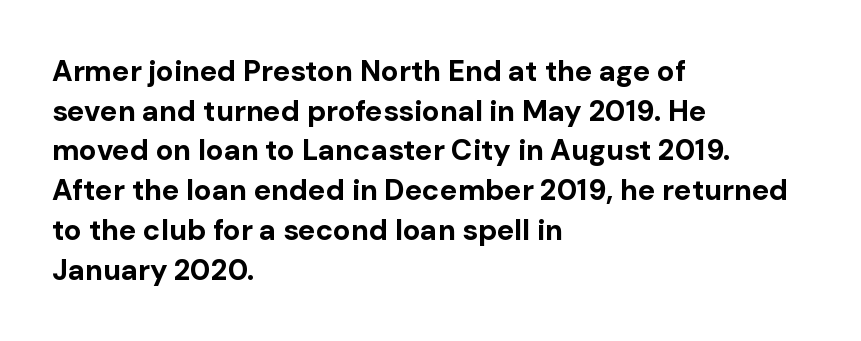
{"serif": "no", "italic": "no", "bold": "yes", "weight": "bold", "width": "normal", "stroke_contrast": "low", "x_height": "medium", "monospaced": "no", "underline": "no", "align": "left", "line_spacing": "normal", "line_spacing_ratio": 1.37, "letter_spacing": "normal", "letter_spacing_em": 0.0, "glyph_px": 29}
